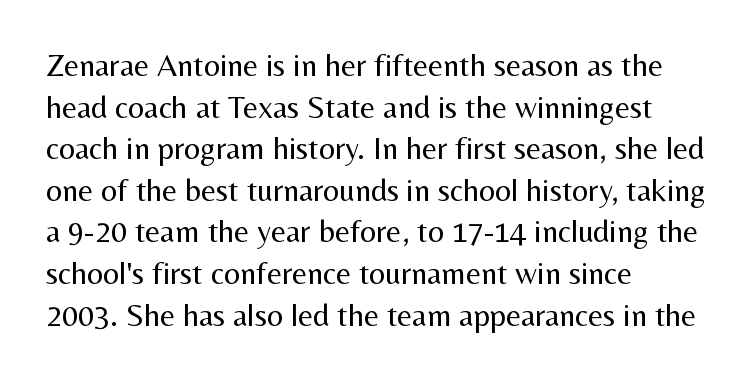
The image shows 32 px regular-weight sans-serif type, upright; set left-aligned, normal line spacing (1.3x), normal letter spacing, not underlined; medium stroke contrast and a medium x-height.
